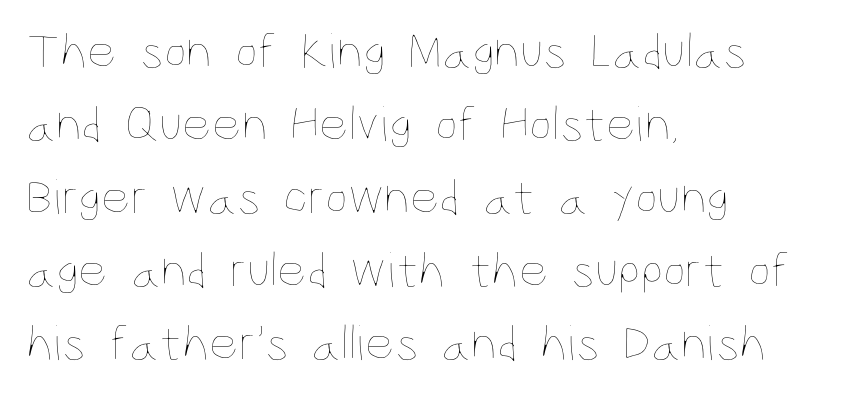
{"italic": "no", "bold": "no", "weight": "thin", "width": "condensed", "stroke_contrast": "low", "x_height": "large", "monospaced": "no", "underline": "no", "align": "left", "line_spacing": "normal", "line_spacing_ratio": 1.43, "letter_spacing": "normal", "letter_spacing_em": 0.0, "glyph_px": 51}
